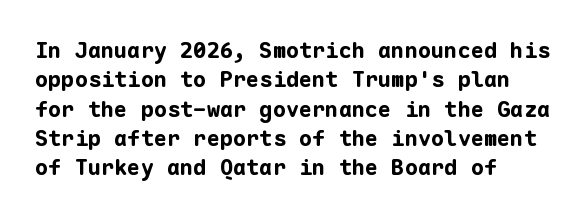
Q: Is the text bold? A: Yes.
Q: Is the text italic (slanted)? A: No, it is upright.
Q: Is the text underlined? A: No.
Q: How is the paragraph aligned? A: Left-aligned.
Q: Is the spacing between letters normal or unusually wide? A: Normal.
Q: Is the spacing between lines tight, normal or loose? A: Normal.
